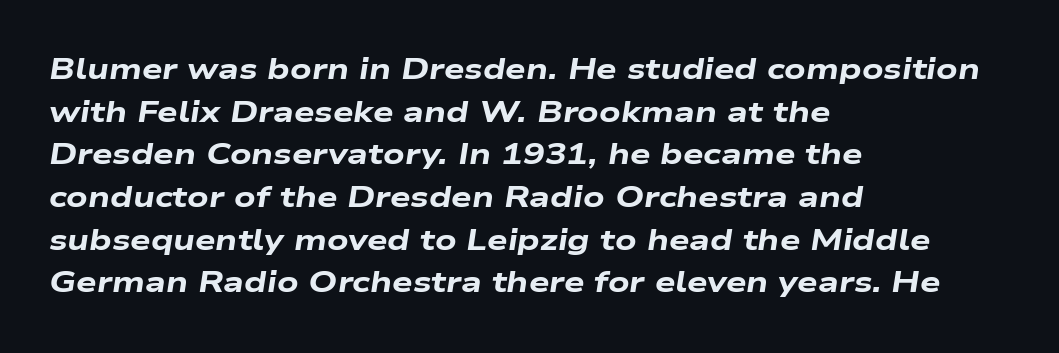
Letter spacing: default. This sample uses an oblique cut, with every glyph tilted off the vertical. Evenly set lines give the paragraph a standard silhouette. Heavy, bold letterforms. Here the designer chose a conventional face with non-uniform glyph widths.
